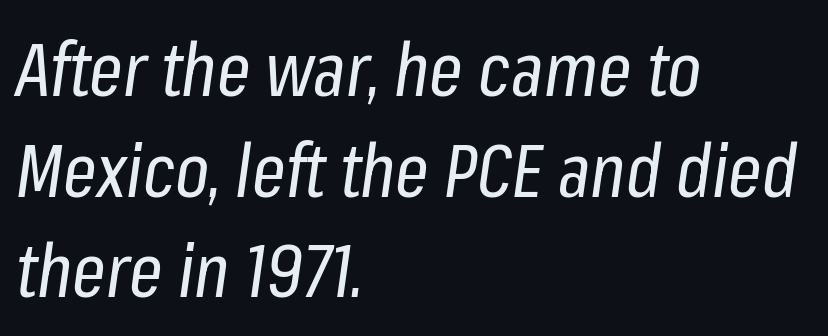
{"italic": "yes", "lean": "right", "slant_degrees": 8, "bold": "no", "weight": "regular", "width": "condensed", "stroke_contrast": "low", "x_height": "medium", "monospaced": "no", "underline": "no", "align": "left", "line_spacing": "normal", "line_spacing_ratio": 1.36, "letter_spacing": "normal", "letter_spacing_em": 0.0, "glyph_px": 74}
